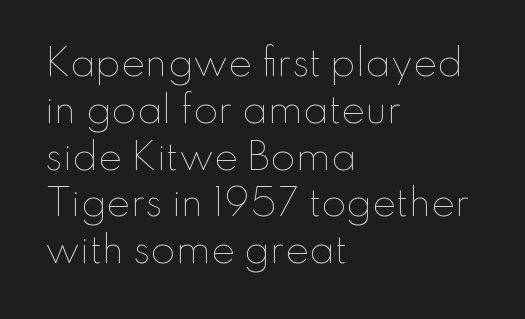
{"italic": "no", "bold": "no", "weight": "thin", "width": "normal", "stroke_contrast": "low", "x_height": "small", "monospaced": "no", "underline": "no", "align": "left", "line_spacing": "normal", "line_spacing_ratio": 1.3, "letter_spacing": "normal", "letter_spacing_em": 0.0, "glyph_px": 36}
